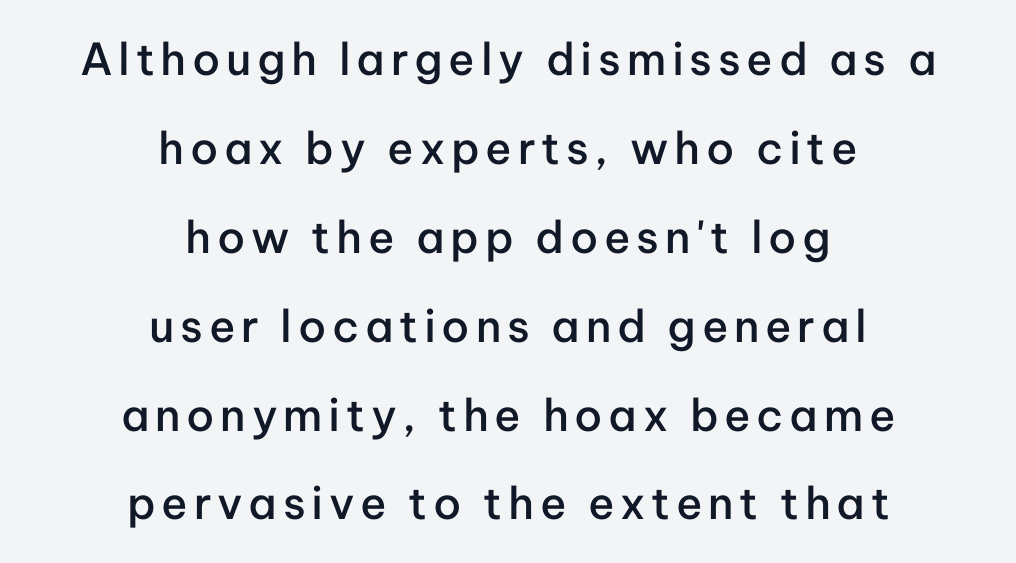
Q: Is the text bold? A: Semi-bold.
Q: Is the text italic (slanted)? A: No, it is upright.
Q: Is the typeface a serif or a sans-serif typeface? A: Sans-serif.
Q: Is the text underlined? A: No.
Q: How is the paragraph aligned? A: Centered.
Q: Is the spacing between lines tight, normal or loose? A: Loose.
Q: Width (condensed, normal, or wide)? A: Normal.
Q: Stroke contrast? A: Low.
Q: x-height? A: Medium.
Q: Monospaced? A: No.
